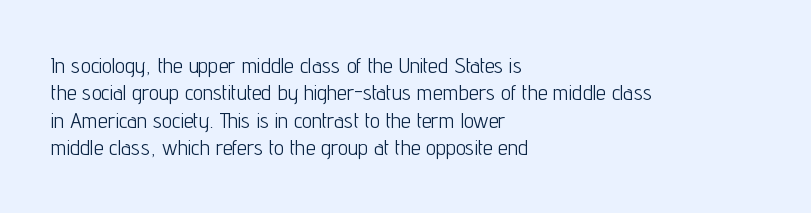
Counters stay open thanks to moderate or lighter strokes. All the whitespace from short lines collects on the right. Normally led — the rows are evenly, conventionally spaced. The glyphs are unaccompanied by any horizontal stroke below them.
